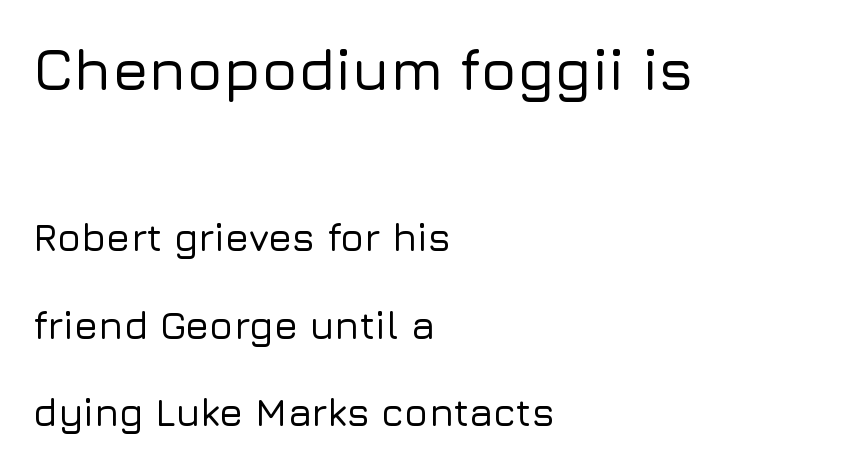
Does the bottom block carry the larger type? No, the top block does. Here the designer chose a conventional face with non-uniform glyph widths. The designer dialed line spacing up above the default. Which margin do the lines hug? The left one — the right edge is uneven. Glyph-to-glyph distance matches everyday printed text. Vertical strokes here are truly vertical.
